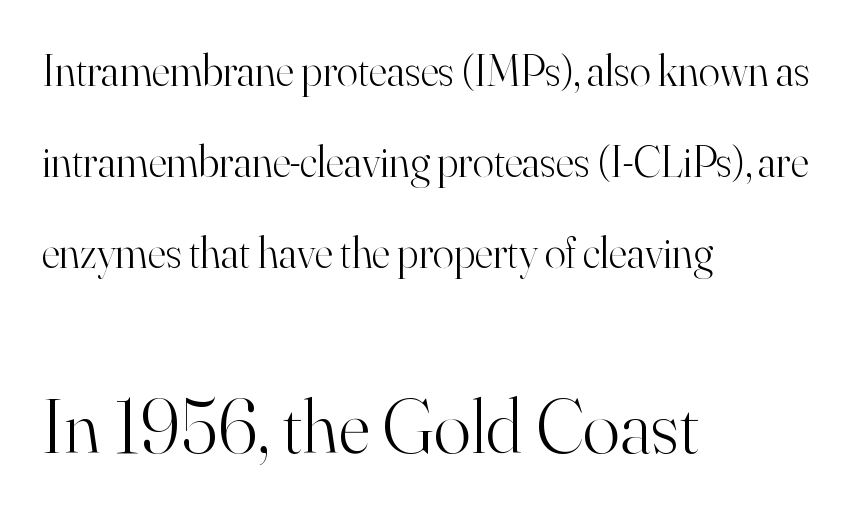
{"serif": "yes", "italic": "no", "bold": "no", "weight": "light", "width": "normal", "stroke_contrast": "high", "x_height": "small", "monospaced": "no", "underline": "no", "align": "left", "line_spacing": "loose", "line_spacing_ratio": 2.07, "letter_spacing": "normal", "letter_spacing_em": 0.0, "larger_block": "second", "size_ratio": 1.75, "glyph_px": 77}
